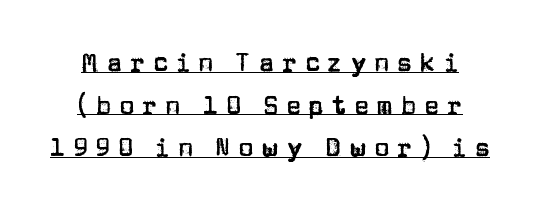
Every character sits straight up, as roman type does. A baseline rule has been typeset under these characters. The type is letterspaced generously, with wide tracking.
